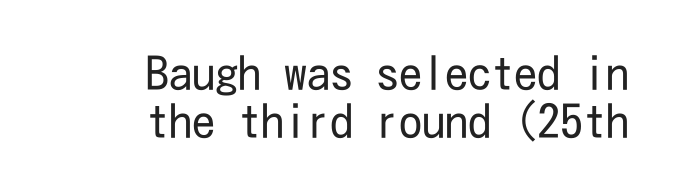
Q: Is the text bold? A: No.
Q: Is the text italic (slanted)? A: No, it is upright.
Q: Is the typeface a serif or a sans-serif typeface? A: Sans-serif.
Q: Is the text underlined? A: No.
Q: How is the paragraph aligned? A: Right-aligned.
Q: Is the spacing between letters normal or unusually wide? A: Normal.
Q: Is the spacing between lines tight, normal or loose? A: Tight.
Q: Width (condensed, normal, or wide)? A: Condensed.
Q: Stroke contrast? A: Low.
Q: x-height? A: Medium.
